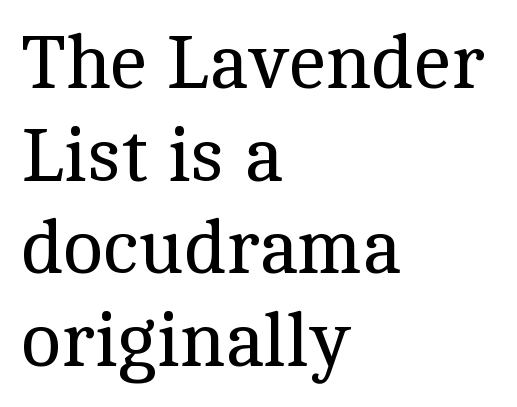
{"serif": "yes", "italic": "no", "bold": "no", "weight": "regular", "width": "normal", "x_height": "medium", "monospaced": "no", "underline": "no", "align": "left", "line_spacing_ratio": 1.22, "letter_spacing": "normal", "letter_spacing_em": 0.0, "glyph_px": 76}
